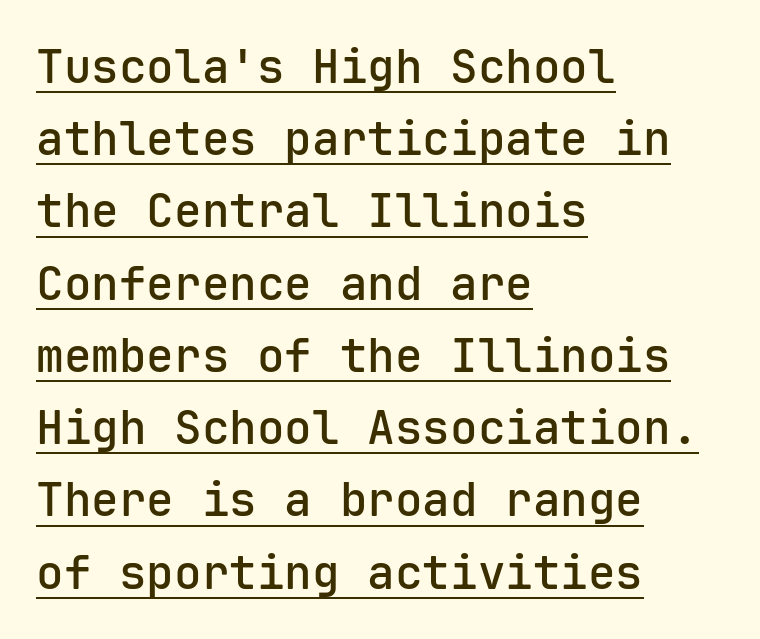
The image shows 46 px semibold sans-serif type, upright, monospaced; set left-aligned, normal line spacing (1.57x), normal letter spacing, underlined; low stroke contrast and a medium x-height.
